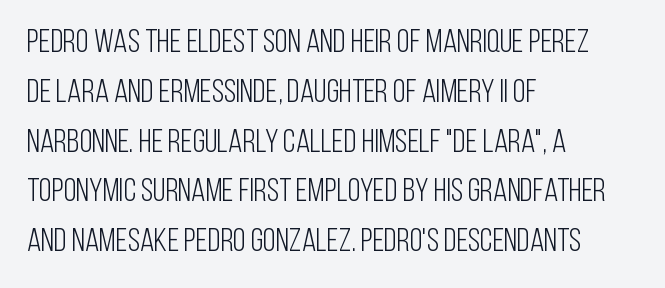
{"serif": "no", "italic": "no", "bold": "no", "weight": "light", "width": "condensed", "stroke_contrast": "low", "x_height": "large", "monospaced": "no", "underline": "no", "align": "left", "line_spacing": "normal", "line_spacing_ratio": 1.51, "letter_spacing": "normal", "letter_spacing_em": 0.0, "glyph_px": 33}
